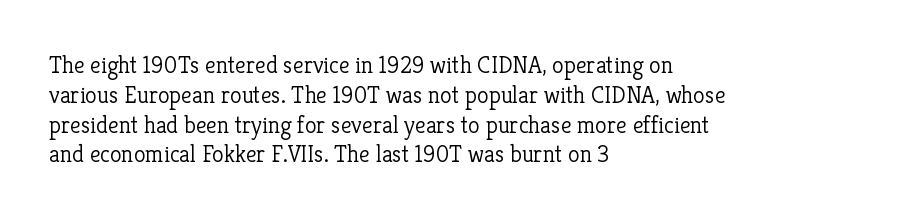
Q: Is the text bold? A: No.
Q: Is the text italic (slanted)? A: No, it is upright.
Q: Is the text underlined? A: No.
Q: How is the paragraph aligned? A: Left-aligned.
Q: Is the spacing between letters normal or unusually wide? A: Normal.
